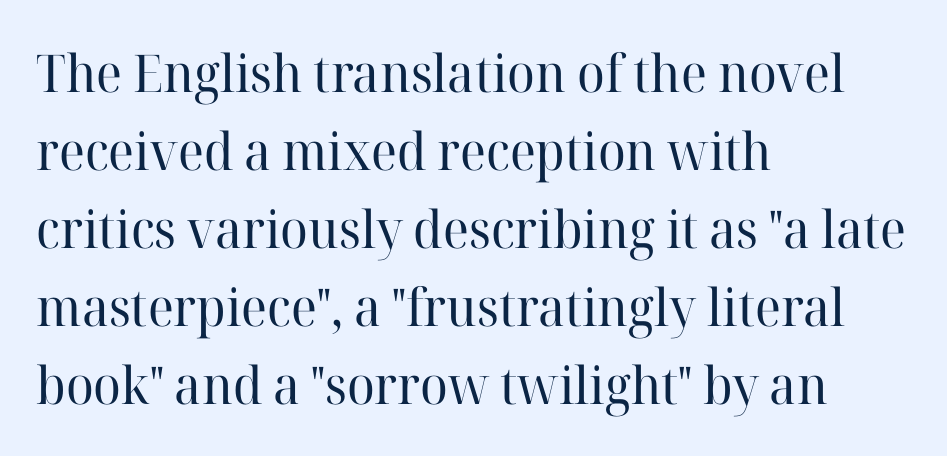
{"serif": "yes", "italic": "no", "bold": "no", "weight": "regular", "width": "normal", "stroke_contrast": "high", "x_height": "medium", "monospaced": "no", "underline": "no", "align": "left", "line_spacing": "normal", "line_spacing_ratio": 1.5, "letter_spacing": "normal", "letter_spacing_em": 0.0, "glyph_px": 52}
